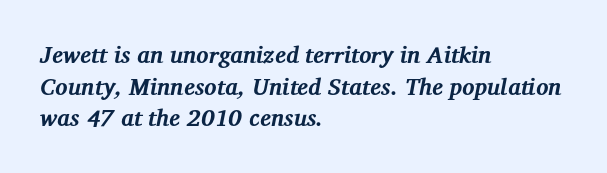
The image shows 23 px bold type, italic (leaning right); set left-aligned, normal line spacing (1.37x), normal letter spacing, not underlined.
